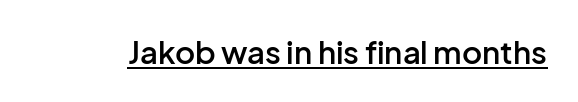
A typesetter would label this face a sans. The rendering keeps characters at their native spacing. The strokes are fattened partway — semibold, not bold. The rendered words wear a rule along their underside.
